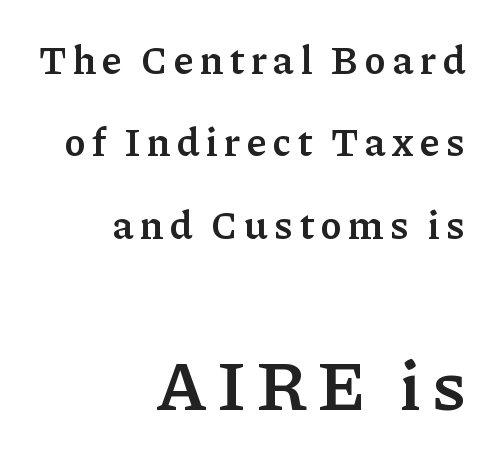
{"serif": "yes", "italic": "no", "bold": "semi", "weight": "semibold", "width": "normal", "stroke_contrast": "low", "x_height": "medium", "monospaced": "no", "underline": "no", "align": "right", "line_spacing": "loose", "line_spacing_ratio": 2.06, "larger_block": "second", "size_ratio": 1.75, "glyph_px": 70}
